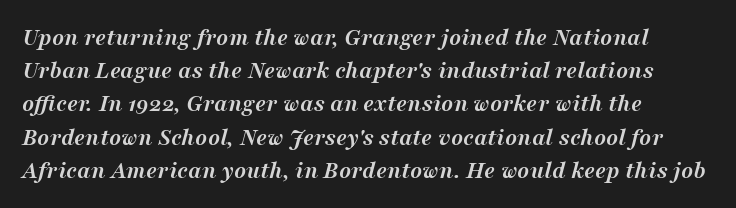
Unmarked baselines from the first word to the last. Baseline-to-baseline distance is the conventional proportion of letter height. The glyphs look as if they've been sheared to an angle. The lines are quadded left. What stands out about the letter spacing? Nothing — it is the standard amount. Set as a true bold cut, around the 700 mark.
